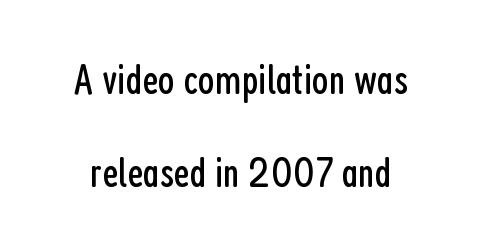
The image shows 43 px regular-weight, condensed sans-serif type, upright; set loose line spacing (2.17x), normal letter spacing, not underlined; low stroke contrast and a medium x-height.
